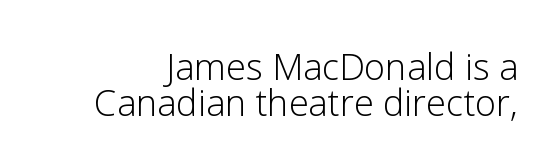
{"serif": "no", "italic": "no", "bold": "no", "weight": "light", "width": "normal", "stroke_contrast": "low", "x_height": "medium", "monospaced": "no", "underline": "no", "line_spacing": "tight", "line_spacing_ratio": 1.0, "letter_spacing": "normal", "letter_spacing_em": 0.0, "glyph_px": 36}
